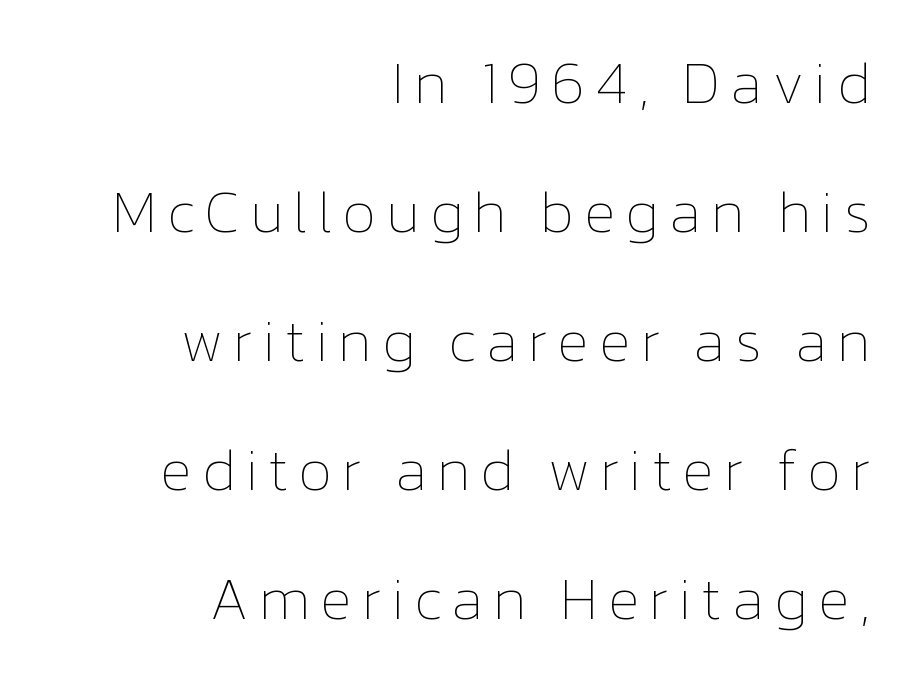
{"italic": "no", "bold": "no", "weight": "thin", "width": "normal", "stroke_contrast": "low", "x_height": "medium", "monospaced": "no", "underline": "no", "align": "right", "line_spacing": "loose", "line_spacing_ratio": 2.15, "glyph_px": 60}
